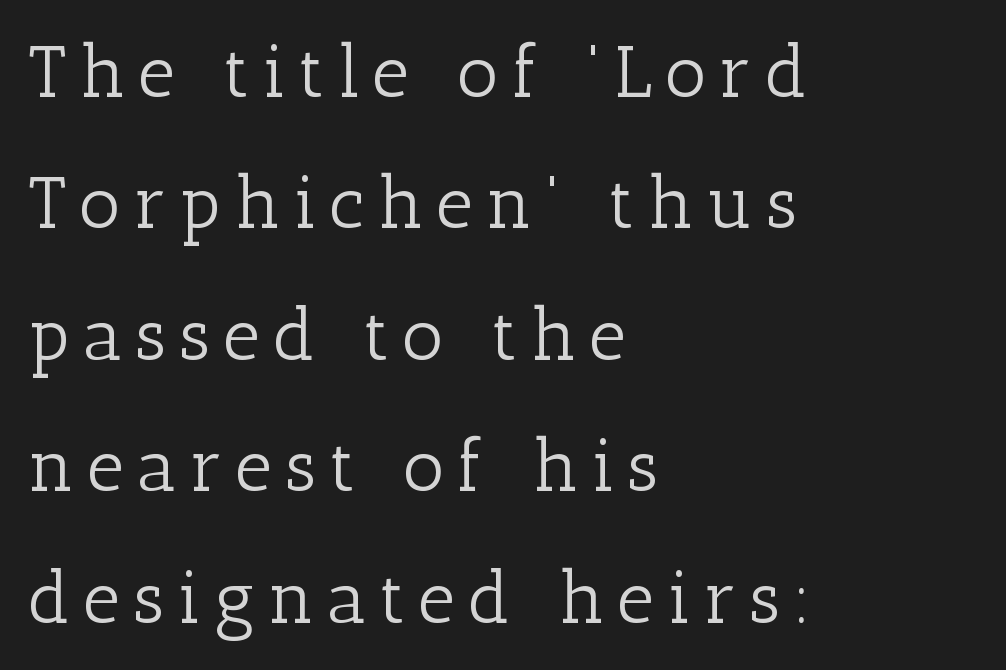
Q: Is the text bold? A: No.
Q: Is the text italic (slanted)? A: No, it is upright.
Q: Is the typeface a serif or a sans-serif typeface? A: Serif.
Q: Is the text underlined? A: No.
Q: How is the paragraph aligned? A: Left-aligned.
Q: Width (condensed, normal, or wide)? A: Normal.
Q: Stroke contrast? A: Low.
Q: x-height? A: Medium.
Q: Monospaced? A: No.
